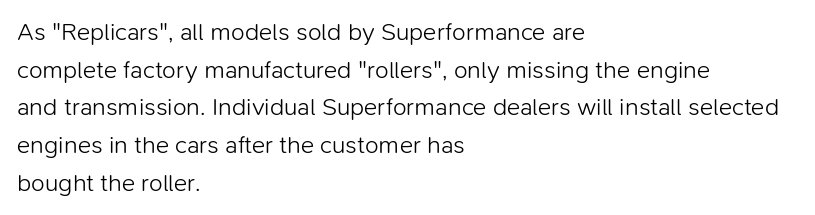
The face used here is rendered with its standard letterfit. Just letters on the line, the space beneath them empty. Caption: face not bold, strokes unweighted. Line spacing here is normal.
